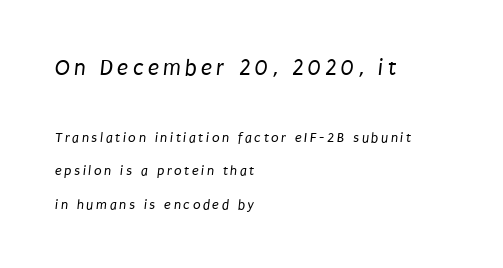
The image shows 23 px text type; set left-aligned, loose line spacing (2.4x), not underlined; the first (top) block is 1.64x larger.
